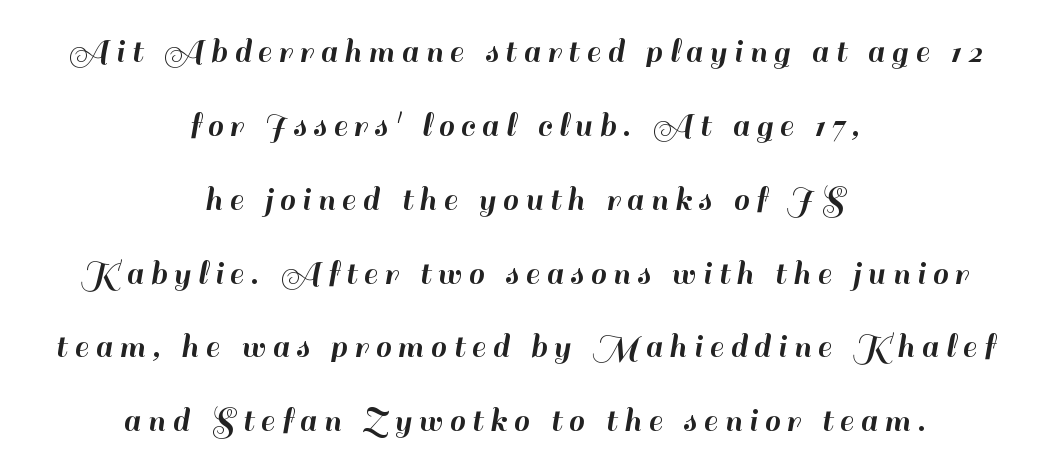
Q: Is the text italic (slanted)? A: Yes.
Q: Is the typeface a serif or a sans-serif typeface? A: Sans-serif.
Q: Is the text underlined? A: No.
Q: How is the paragraph aligned? A: Centered.
Q: Is the spacing between letters normal or unusually wide? A: Unusually wide.
Q: Is the spacing between lines tight, normal or loose? A: Loose.
Q: Width (condensed, normal, or wide)? A: Normal.
Q: Stroke contrast? A: High.
Q: x-height? A: Small.
Q: Monospaced? A: No.
